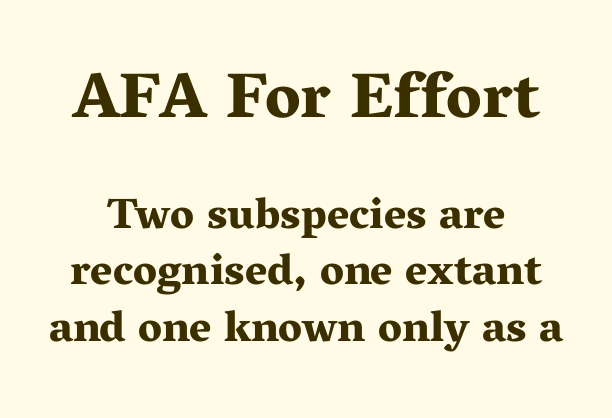
The image shows 64 px bold, wide serif type, upright; set normal line spacing (1.31x), normal letter spacing, not underlined; the first (top) block is 1.49x larger; medium stroke contrast and a medium x-height.
